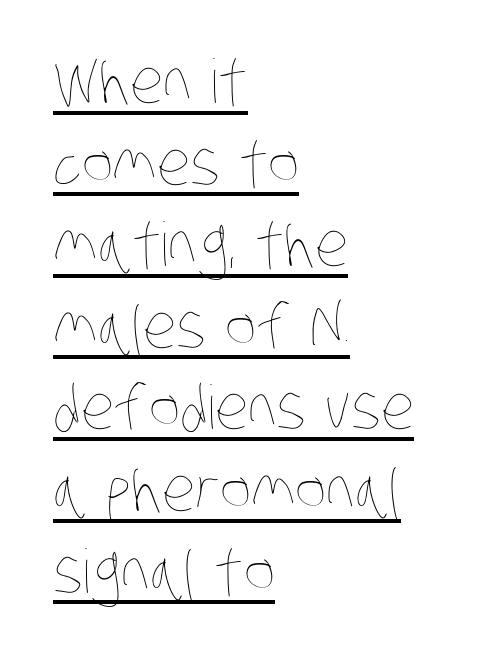
Q: Is the text bold? A: No.
Q: Is the text underlined? A: Yes.
Q: How is the paragraph aligned? A: Left-aligned.
Q: Is the spacing between letters normal or unusually wide? A: Normal.
Q: Is the spacing between lines tight, normal or loose? A: Normal.
Q: Width (condensed, normal, or wide)? A: Condensed.
Q: Stroke contrast? A: Low.
Q: x-height? A: Large.
Q: Monospaced? A: No.
